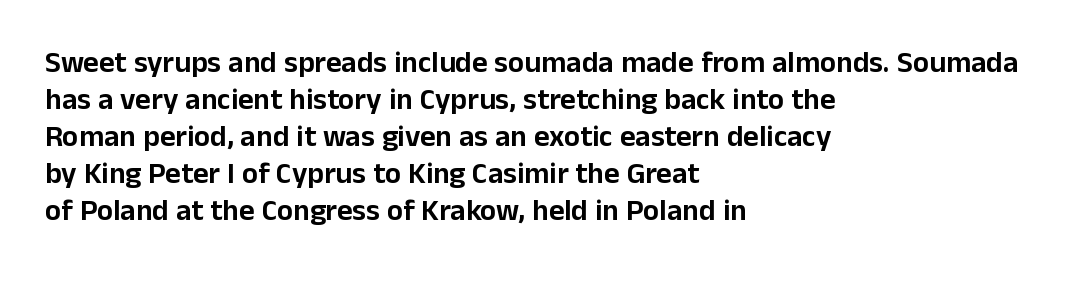
Q: Is the text italic (slanted)? A: No, it is upright.
Q: Is the typeface a serif or a sans-serif typeface? A: Sans-serif.
Q: Is the text underlined? A: No.
Q: How is the paragraph aligned? A: Left-aligned.
Q: Is the spacing between letters normal or unusually wide? A: Normal.
Q: Width (condensed, normal, or wide)? A: Normal.
Q: Stroke contrast? A: Low.
Q: x-height? A: Medium.
Q: Monospaced? A: No.
